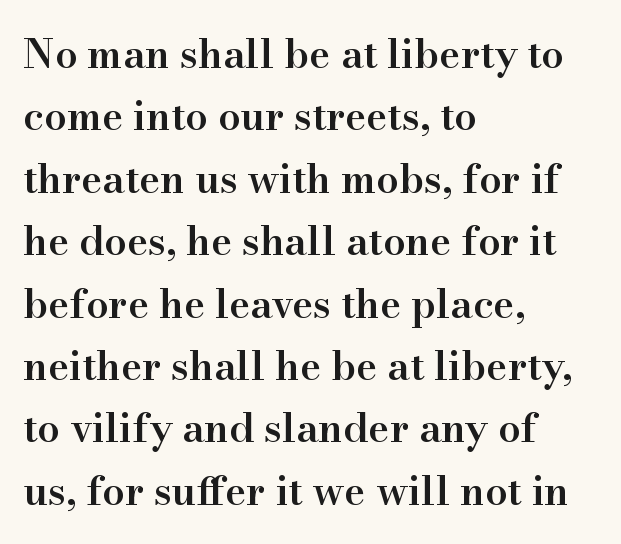
Q: Is the text bold? A: Semi-bold.
Q: Is the text italic (slanted)? A: No, it is upright.
Q: Is the typeface a serif or a sans-serif typeface? A: Serif.
Q: Is the text underlined? A: No.
Q: How is the paragraph aligned? A: Left-aligned.
Q: Is the spacing between letters normal or unusually wide? A: Normal.
Q: Is the spacing between lines tight, normal or loose? A: Normal.
Q: Width (condensed, normal, or wide)? A: Normal.
Q: Stroke contrast? A: High.
Q: x-height? A: Small.
Q: Monospaced? A: No.
